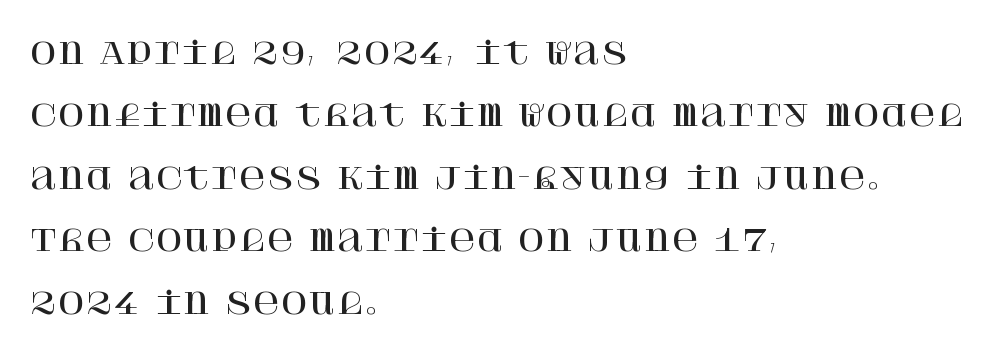
The designer dialed line spacing up above the default. You can tell it's not italic because the verticals are truly vertical. The setting favours the left margin, as ordinary paragraphs usually do. To sum up the face: it has serifs.
